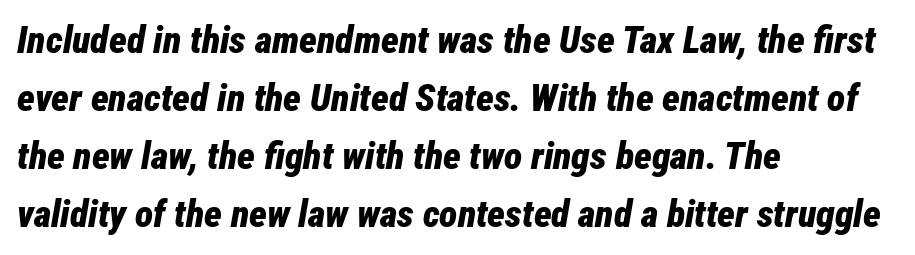
{"italic": "yes", "lean": "right", "slant_degrees": 12, "bold": "yes", "weight": "bold", "width": "condensed", "stroke_contrast": "low", "x_height": "medium", "monospaced": "no", "underline": "no", "align": "left", "line_spacing": "normal", "line_spacing_ratio": 1.53, "letter_spacing": "normal", "letter_spacing_em": 0.0, "glyph_px": 38}
